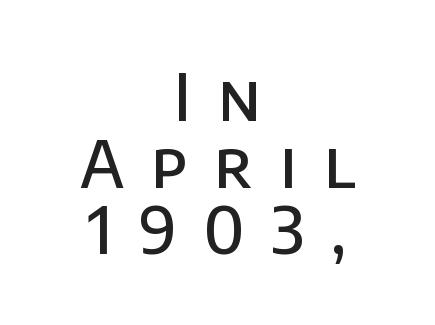
{"serif": "no", "italic": "no", "bold": "semi", "weight": "semibold", "width": "normal", "stroke_contrast": "low", "x_height": "large", "monospaced": "no", "underline": "no", "align": "center", "line_spacing": "tight", "line_spacing_ratio": 1.04, "letter_spacing": "wide", "letter_spacing_em": 0.42, "glyph_px": 64}
